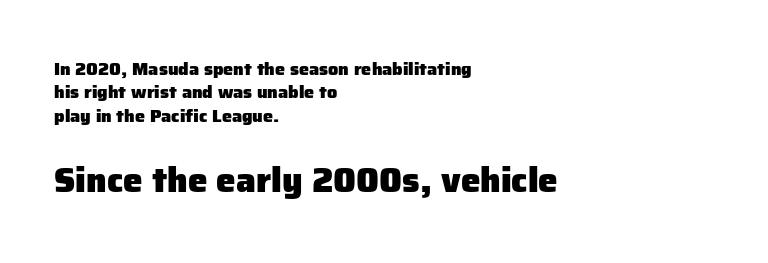
{"serif": "no", "italic": "no", "bold": "yes", "weight": "heavy", "width": "normal", "stroke_contrast": "low", "x_height": "medium", "monospaced": "no", "underline": "no", "align": "left", "line_spacing": "normal", "line_spacing_ratio": 1.3, "letter_spacing": "normal", "letter_spacing_em": 0.0, "larger_block": "second", "size_ratio": 1.94, "glyph_px": 35}
